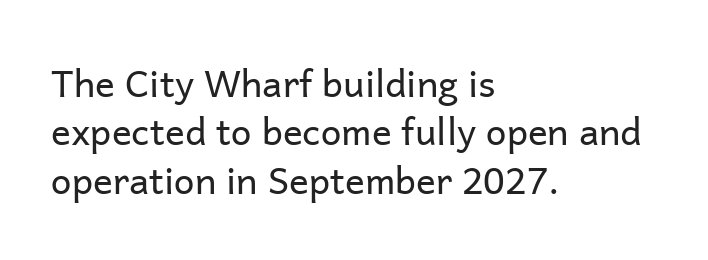
The lines in this sample share a left origin and differ only in where they stop. Does extra space separate the letters? No, they use regular spacing. Any mark beneath the type? The region is blank. Looks like regular typesetting: each glyph gets only the width it needs.
